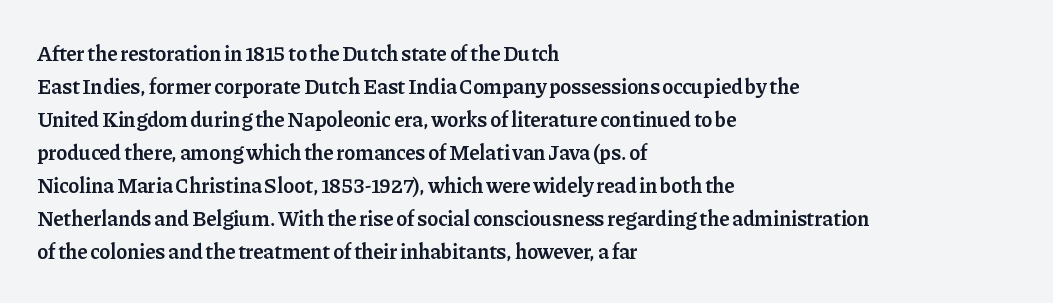
{"italic": "no", "bold": "semi", "underline": "no", "align": "left", "line_spacing": "normal", "line_spacing_ratio": 1.57, "letter_spacing": "normal", "letter_spacing_em": 0.0, "glyph_px": 21}
